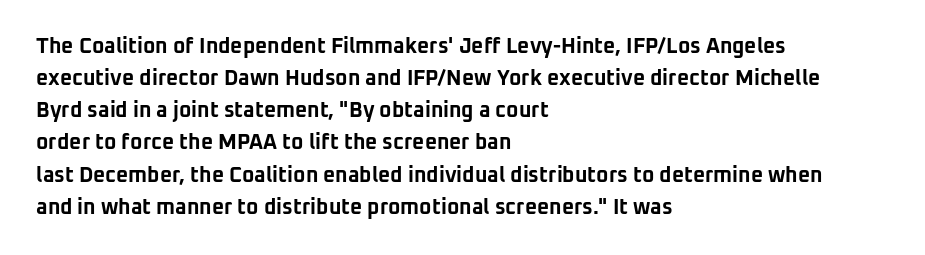
Tracking value appears to be zero — textbook default spacing. Is the type bold? Yes — the strokes are clearly thick and heavy. The block of text has a typical density, with ordinary space between rows. The rag falls on the right side of this text block. Words float on clear page, feet unadorned.
